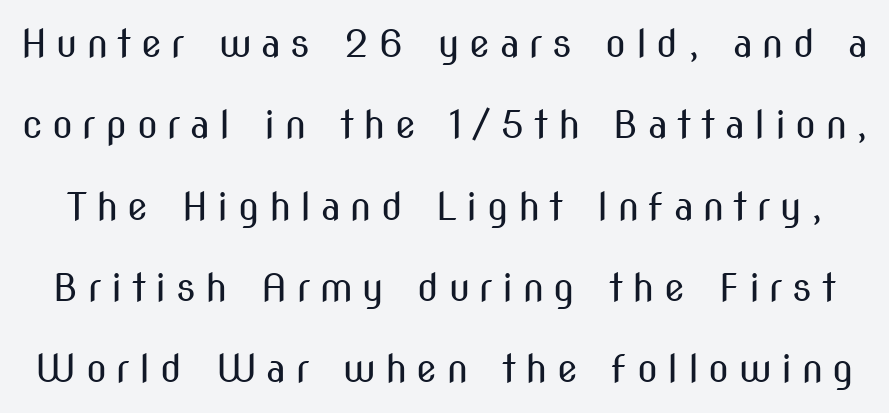
The image shows 38 px regular-weight, condensed sans-serif type, upright; set loose line spacing (2.14x), unusually wide letter spacing (+0.25 em), not underlined; medium stroke contrast and a medium x-height.
